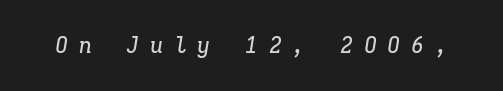
{"italic": "yes", "lean": "right", "slant_degrees": 9, "underline": "no", "letter_spacing": "wide", "letter_spacing_em": 0.48, "glyph_px": 22}
